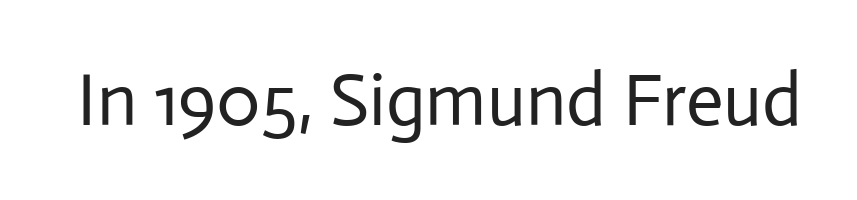
You can tell it's not italic because the verticals are truly vertical. Caption: standard tracking, unaltered. Type style note: lacks serifs. Beneath every word, the page is bare. Vertical stems look standard width or narrower in stroke. Think of a printed novel: that variable character pitch is what you see here.
